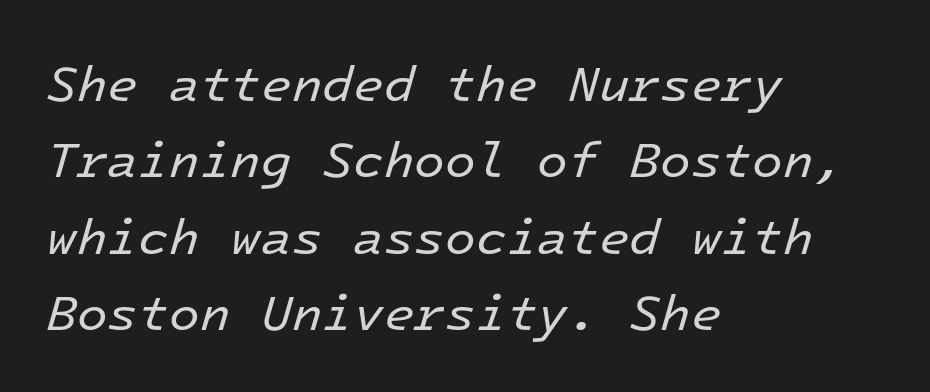
Q: Is the text bold? A: No.
Q: Is the text italic (slanted)? A: Yes, it leans right by about 16 degrees.
Q: Is the text underlined? A: No.
Q: How is the paragraph aligned? A: Left-aligned.
Q: Is the spacing between letters normal or unusually wide? A: Normal.
Q: Is the spacing between lines tight, normal or loose? A: Normal.
Q: Width (condensed, normal, or wide)? A: Normal.
Q: Stroke contrast? A: Low.
Q: x-height? A: Medium.
Q: Monospaced? A: Yes.
